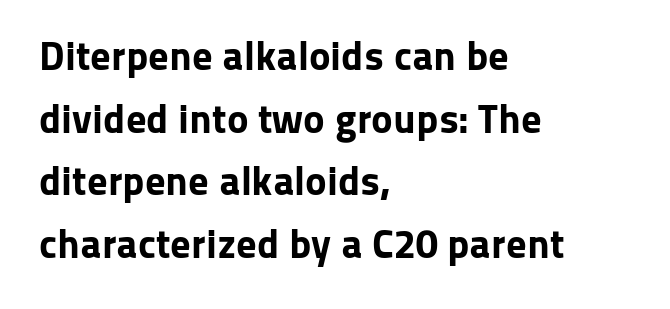
{"serif": "no", "italic": "no", "bold": "yes", "weight": "bold", "width": "normal", "stroke_contrast": "low", "x_height": "medium", "monospaced": "no", "underline": "no", "align": "left", "line_spacing": "normal", "line_spacing_ratio": 1.53, "letter_spacing": "normal", "letter_spacing_em": 0.0, "glyph_px": 41}
